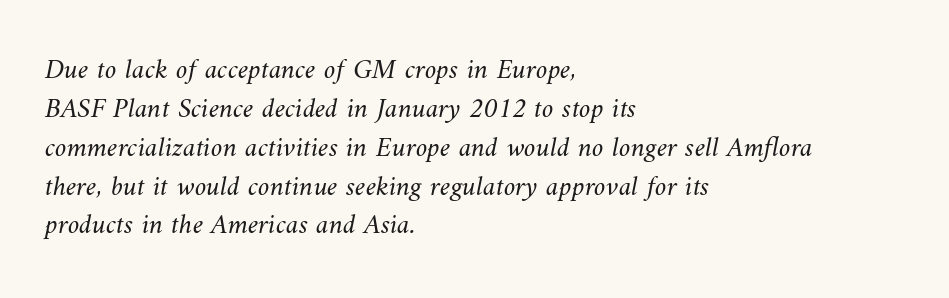
Casual observation: everything's shoved over to the left. The space directly below the letters is spotless. Compared with typical paragraphs, the rows here are spaced about the same. You could not count columns in this text — the font is proportionally spaced. Does extra space separate the letters? No, they use regular spacing.
